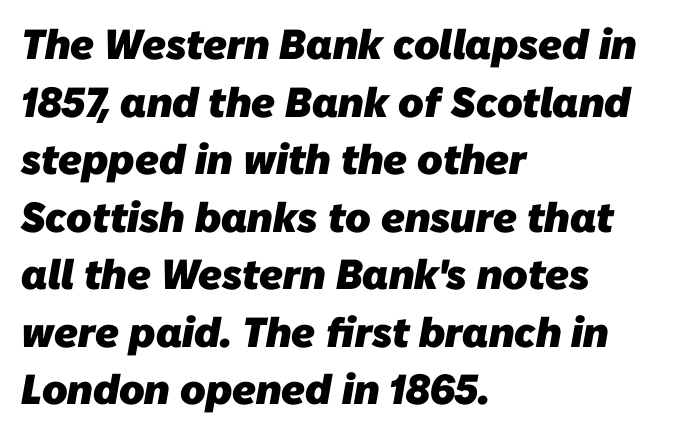
The image shows 42 px heavy sans-serif type; set left-aligned, normal line spacing (1.37x), normal letter spacing, not underlined; low stroke contrast and a medium x-height.
